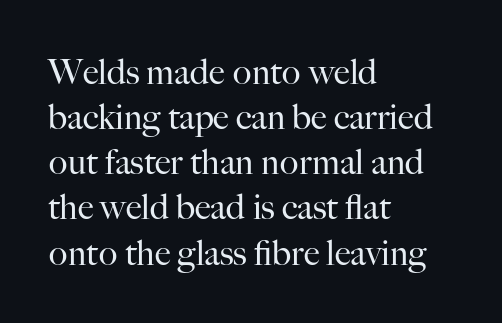
{"serif": "yes", "italic": "no", "bold": "no", "weight": "regular", "width": "normal", "stroke_contrast": "high", "x_height": "small", "monospaced": "no", "underline": "no", "align": "left", "line_spacing": "normal", "line_spacing_ratio": 1.29, "letter_spacing": "normal", "letter_spacing_em": 0.0, "glyph_px": 35}
